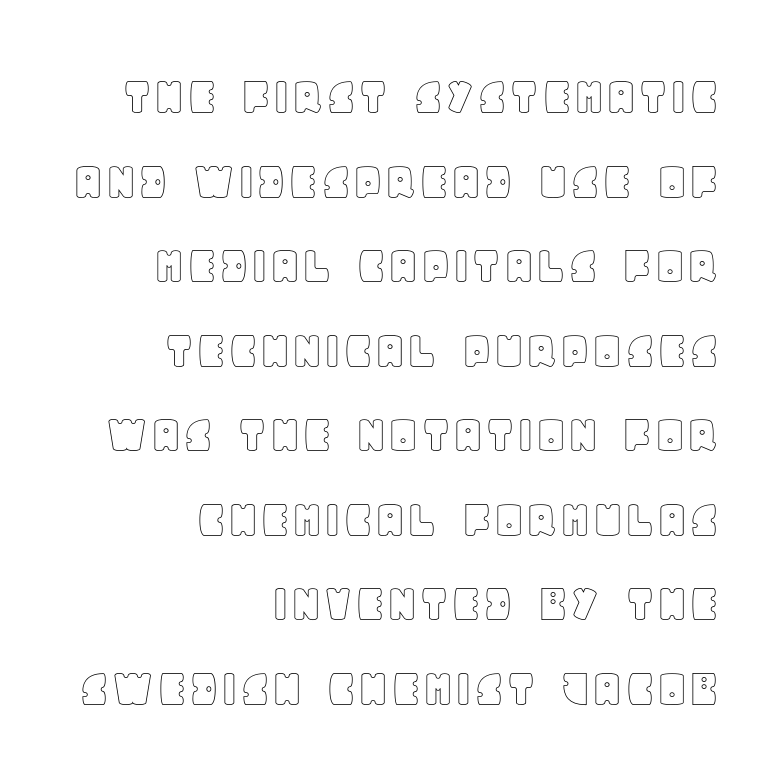
{"italic": "no", "width": "normal", "x_height": "large", "monospaced": "no", "underline": "no", "align": "right", "line_spacing": "normal", "line_spacing_ratio": 1.51, "letter_spacing": "normal", "letter_spacing_em": 0.0, "glyph_px": 56}
